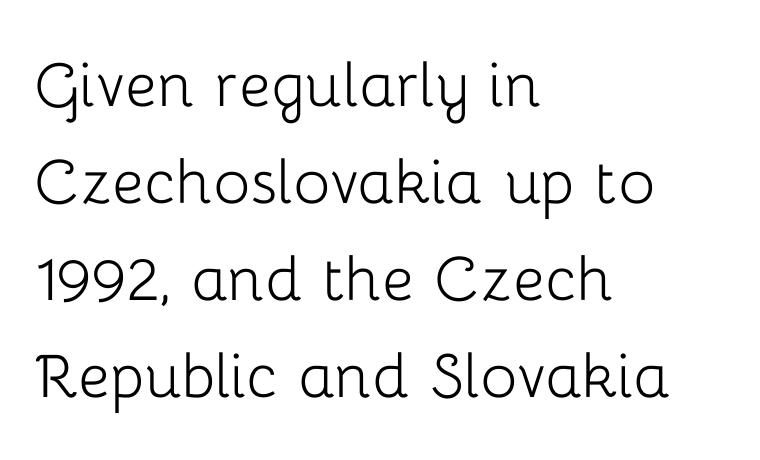
The image shows 77 px light sans-serif type, upright; set left-aligned, normal line spacing (1.26x), normal letter spacing, not underlined; low stroke contrast and a medium x-height.
